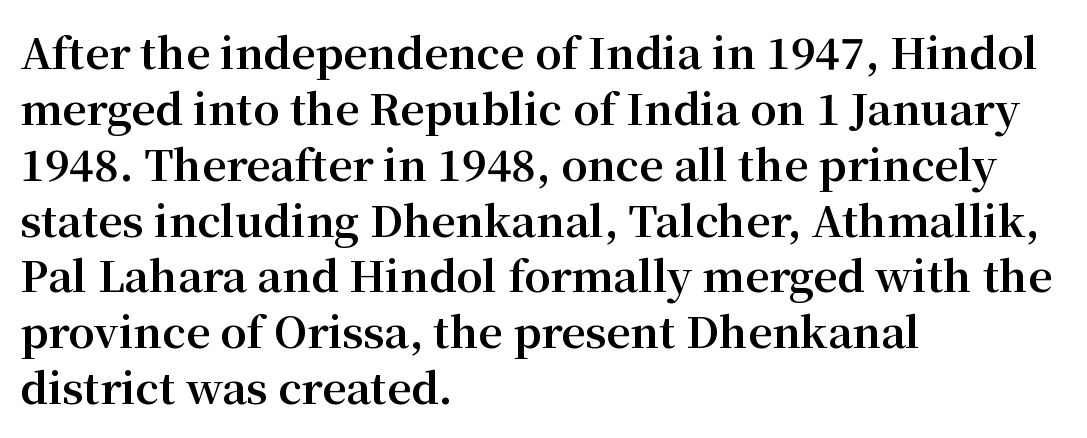
{"serif": "yes", "italic": "no", "bold": "yes", "weight": "bold", "width": "normal", "stroke_contrast": "medium", "x_height": "medium", "monospaced": "no", "underline": "no", "align": "left", "line_spacing": "normal", "line_spacing_ratio": 1.33, "letter_spacing": "normal", "letter_spacing_em": 0.0, "glyph_px": 42}
